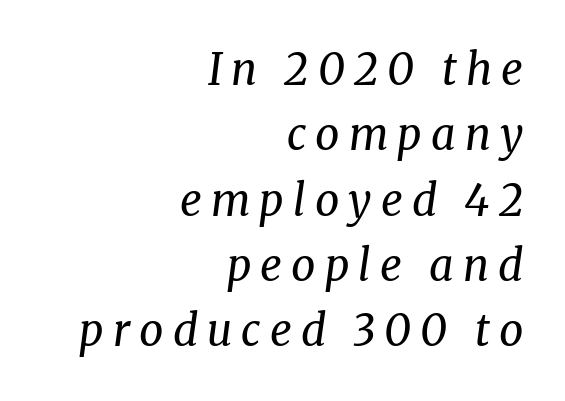
The image shows 43 px regular-weight serif type, italic (leaning right); set right-aligned, normal line spacing (1.52x), unusually wide letter spacing (+0.21 em), not underlined; medium stroke contrast and a medium x-height.
